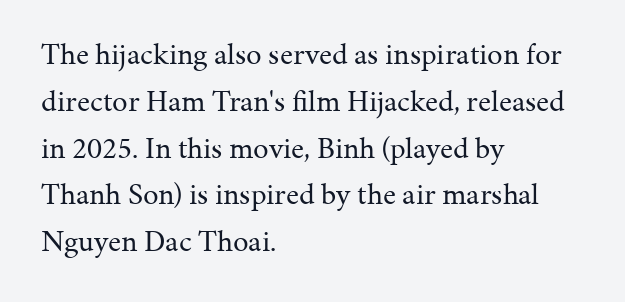
Do the characters align in a grid? No, the font is proportional. Reading down the block, your eye returns to a fixed left position each line. Just letters on the line, the space beneath them empty. The face used here is seriffed, in the tradition of book romans. Compared with typical body copy, the letter spacing here is the same.
